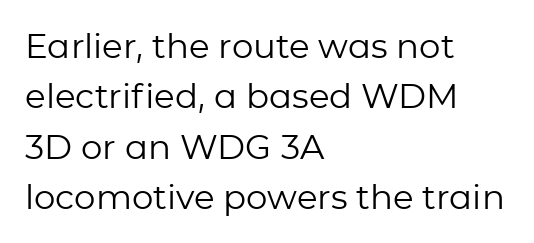
{"serif": "no", "italic": "no", "bold": "no", "weight": "regular", "width": "normal", "stroke_contrast": "low", "x_height": "medium", "monospaced": "no", "underline": "no", "align": "left", "line_spacing": "normal", "line_spacing_ratio": 1.48, "letter_spacing": "normal", "letter_spacing_em": 0.0, "glyph_px": 34}
